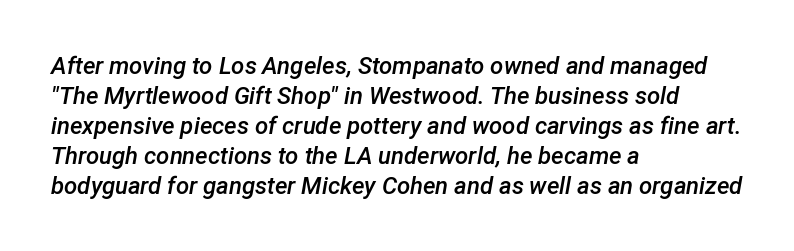
{"italic": "yes", "lean": "right", "slant_degrees": 12, "bold": "semi", "underline": "no", "align": "left", "line_spacing": "normal", "line_spacing_ratio": 1.25, "letter_spacing": "normal", "letter_spacing_em": 0.0, "glyph_px": 24}
